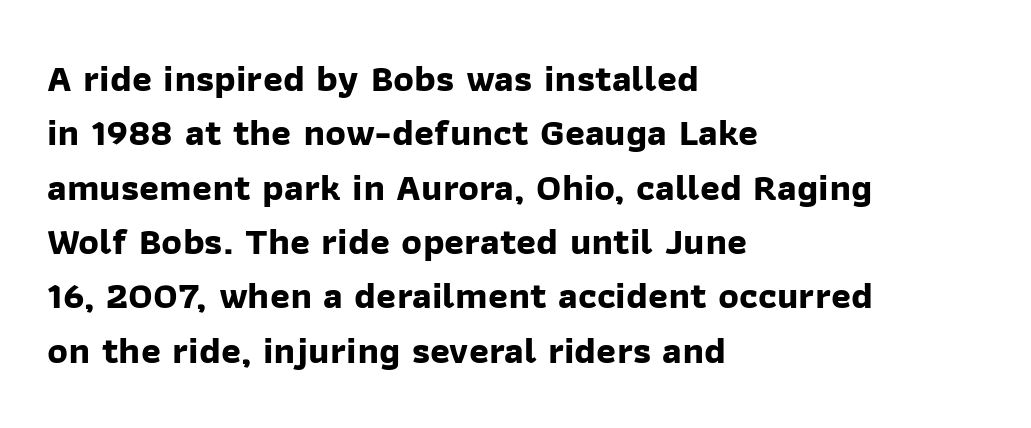
Each line starts at the same left margin while the right side varies. Here the designer chose a conventional face with non-uniform glyph widths. Normally led — the rows are evenly, conventionally spaced. The passage shown is emphatically bold. Default kerning and tracking; the words read as compact shapes.
